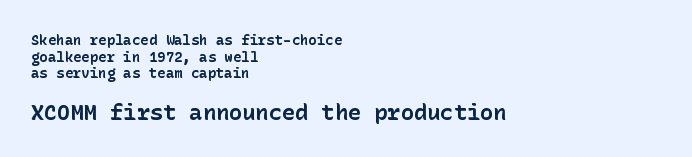
{"italic": "no", "bold": "yes", "underline": "no", "align": "left", "line_spacing_ratio": 1.19, "letter_spacing": "normal", "letter_spacing_em": 0.0, "larger_block": "second", "size_ratio": 1.57, "glyph_px": 22}
